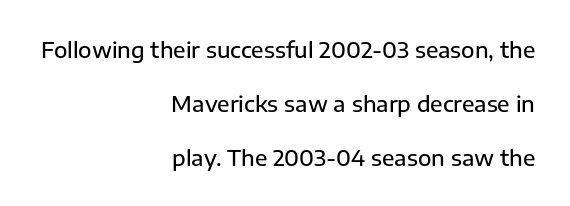
Descenders are the only things crossing below the line. These lines stand farther apart than default settings would place them. Short and long lines alike share a common ending point at right. The typography opts for an upright posture over an oblique one. A typesetter would call this zero additional tracking.
